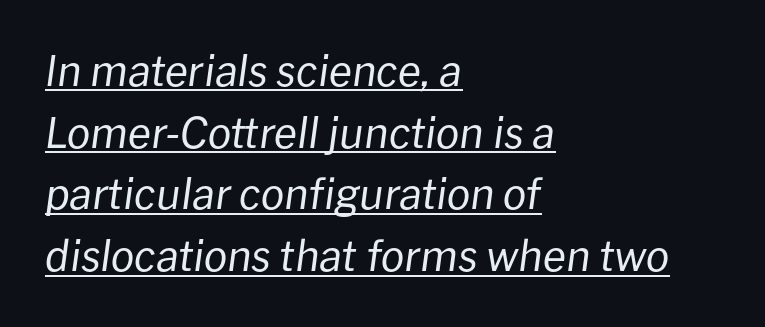
The image shows 42 px regular-weight type, italic (leaning right); set left-aligned, normal line spacing (1.47x), normal letter spacing, underlined; low stroke contrast and a medium x-height.
